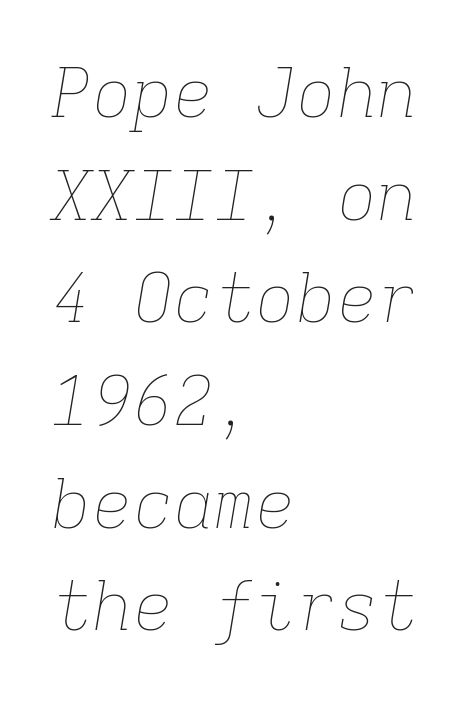
{"italic": "yes", "lean": "right", "slant_degrees": 9, "bold": "no", "weight": "thin", "width": "normal", "stroke_contrast": "low", "x_height": "medium", "monospaced": "yes", "underline": "no", "align": "left", "line_spacing": "normal", "line_spacing_ratio": 1.51, "letter_spacing": "normal", "letter_spacing_em": 0.0, "glyph_px": 68}
